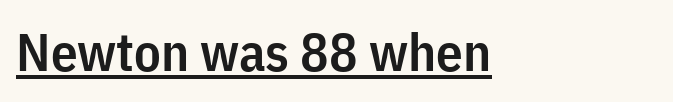
{"serif": "no", "italic": "no", "bold": "semi", "weight": "semibold", "width": "condensed", "stroke_contrast": "low", "x_height": "medium", "monospaced": "no", "underline": "yes", "align": "left", "letter_spacing": "normal", "letter_spacing_em": 0.0, "glyph_px": 53}
